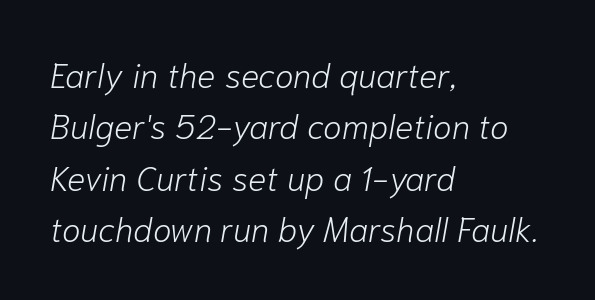
{"italic": "yes", "lean": "right", "slant_degrees": 10, "bold": "no", "weight": "light", "width": "normal", "stroke_contrast": "low", "x_height": "medium", "monospaced": "no", "underline": "no", "align": "left", "line_spacing": "normal", "line_spacing_ratio": 1.51, "letter_spacing": "normal", "letter_spacing_em": 0.0, "glyph_px": 34}
